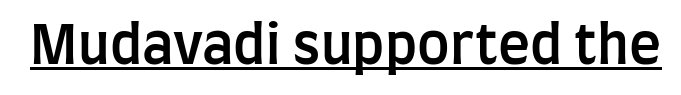
The image shows 54 px semibold, condensed sans-serif type, upright; set normal letter spacing, underlined; low stroke contrast and a large x-height.
